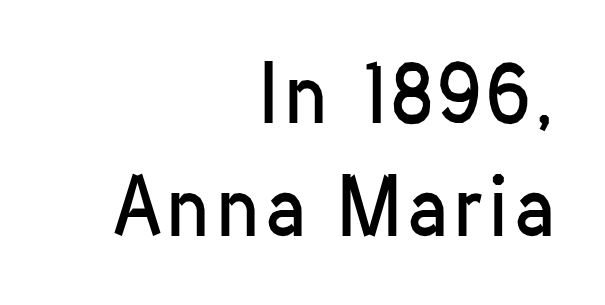
It's the straight-up-and-down kind of type. The compositor pushed each line to the right boundary. Each letter's strokes conclude bluntly, with no projecting serifs. One glance says typical: line gaps are just what's usual.
